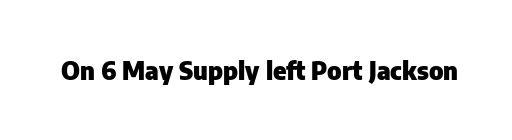
{"italic": "no", "bold": "yes", "underline": "no", "letter_spacing": "normal", "letter_spacing_em": 0.0, "glyph_px": 25}
